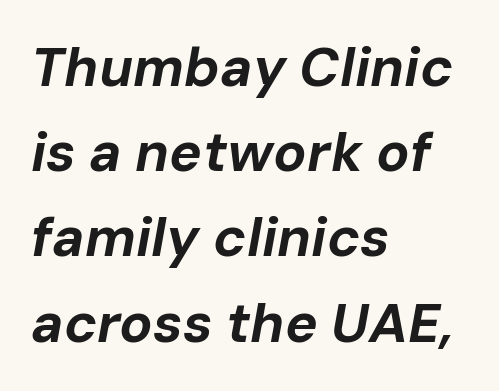
The image shows 55 px bold type, italic (leaning right); set left-aligned, normal line spacing (1.55x), normal letter spacing, not underlined; low stroke contrast and a medium x-height.
